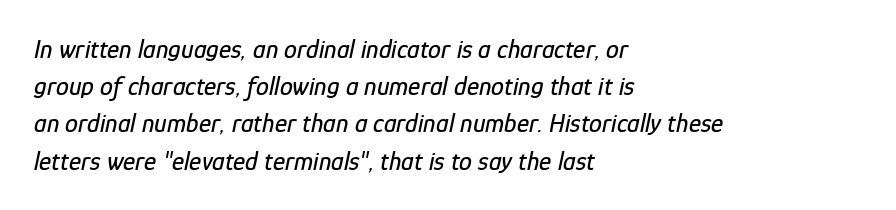
The image shows 26 px text type, italic (leaning right); set left-aligned, normal line spacing (1.43x), normal letter spacing, not underlined.
